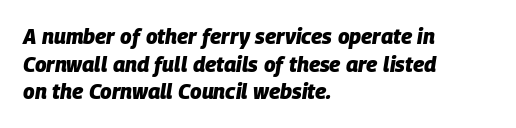
{"italic": "yes", "lean": "right", "slant_degrees": 9, "bold": "yes", "underline": "no", "align": "left", "line_spacing": "normal", "line_spacing_ratio": 1.32, "letter_spacing": "normal", "letter_spacing_em": 0.0, "glyph_px": 21}
